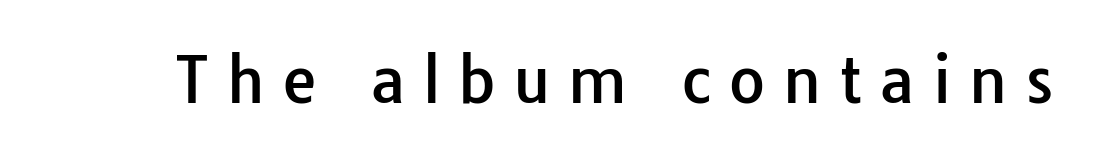
Q: Is the text italic (slanted)? A: No, it is upright.
Q: Is the typeface a serif or a sans-serif typeface? A: Sans-serif.
Q: Is the text underlined? A: No.
Q: Is the spacing between letters normal or unusually wide? A: Unusually wide.
Q: Width (condensed, normal, or wide)? A: Normal.
Q: Stroke contrast? A: Low.
Q: x-height? A: Medium.
Q: Monospaced? A: No.
